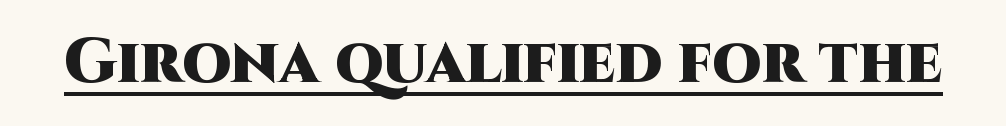
The image shows 63 px heavy sans-serif type, upright; set normal letter spacing, underlined; high stroke contrast and a large x-height.
